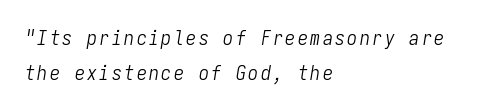
Q: Is the text bold? A: No.
Q: Is the text italic (slanted)? A: Yes, it leans right by about 9 degrees.
Q: Is the text underlined? A: No.
Q: How is the paragraph aligned? A: Left-aligned.
